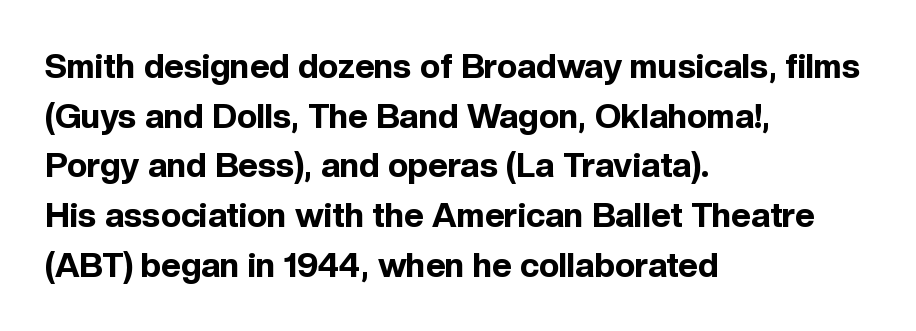
Q: Is the text bold? A: Yes.
Q: Is the text italic (slanted)? A: No, it is upright.
Q: Is the typeface a serif or a sans-serif typeface? A: Sans-serif.
Q: Is the text underlined? A: No.
Q: How is the paragraph aligned? A: Left-aligned.
Q: Is the spacing between letters normal or unusually wide? A: Normal.
Q: Is the spacing between lines tight, normal or loose? A: Normal.
Q: Width (condensed, normal, or wide)? A: Normal.
Q: x-height? A: Medium.
Q: Monospaced? A: No.
